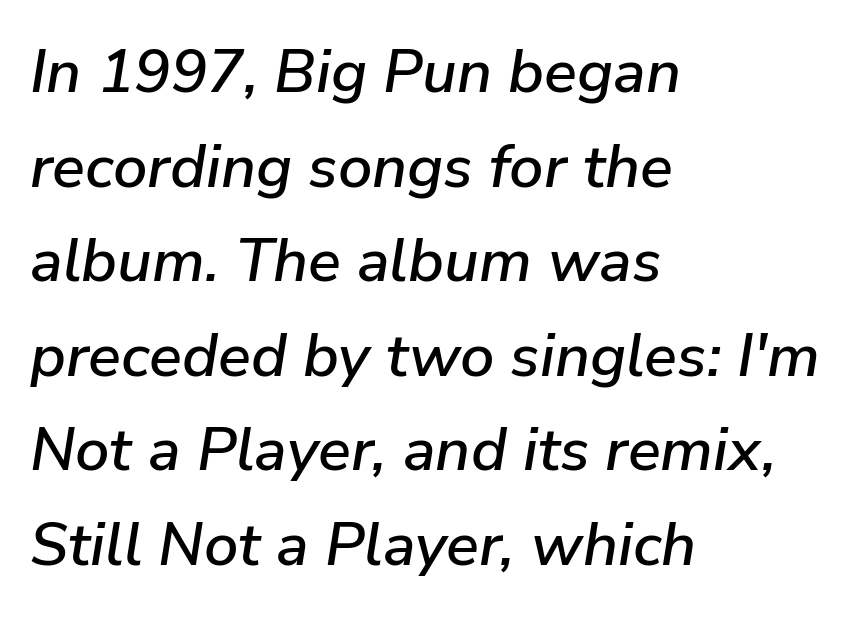
Plain, unruled lines of type. Do the characters align in a grid? No, the font is proportional. Reading down the column, the eye jumps a familiar distance to each next line. The lines in this sample share a left origin and differ only in where they stop. Compared with typical body copy, the letter spacing here is the same.
